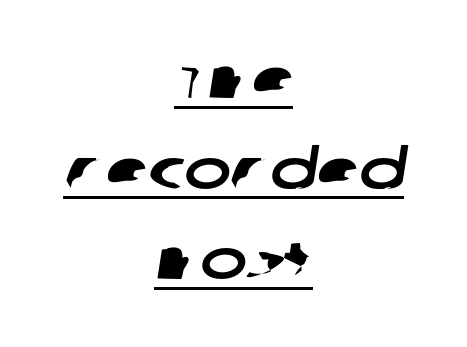
The image shows 56 px wide sans-serif type; set centered, normal line spacing (1.62x), normal letter spacing, underlined; low stroke contrast and a large x-height.
